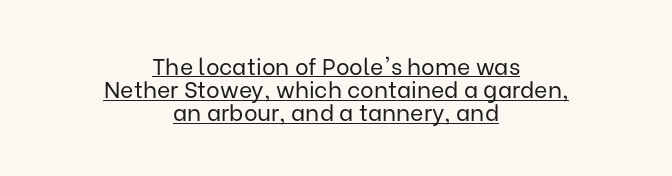
Q: Is the text bold? A: No.
Q: Is the text italic (slanted)? A: No, it is upright.
Q: Is the text underlined? A: Yes.
Q: How is the paragraph aligned? A: Centered.
Q: Is the spacing between letters normal or unusually wide? A: Normal.
Q: Is the spacing between lines tight, normal or loose? A: Tight.
